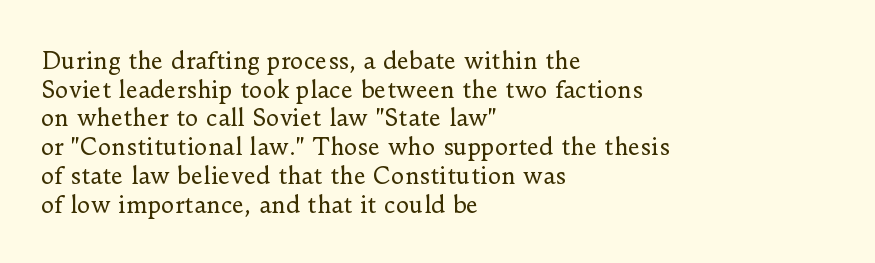
The image shows 23 px text type, upright; set left-aligned, normal line spacing (1.25x), normal letter spacing, not underlined.
